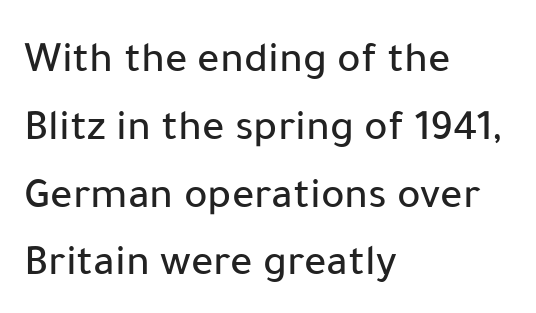
The vertical gap from one line to the next is medium. The face used here is a sans, in the tradition of grotesques and geometrics. Left-aligned paragraph, ragged on the right. Nothing unusual about the tracking: characters are spaced as the font intends. Unlike italic type, these characters show no tilt at all.
